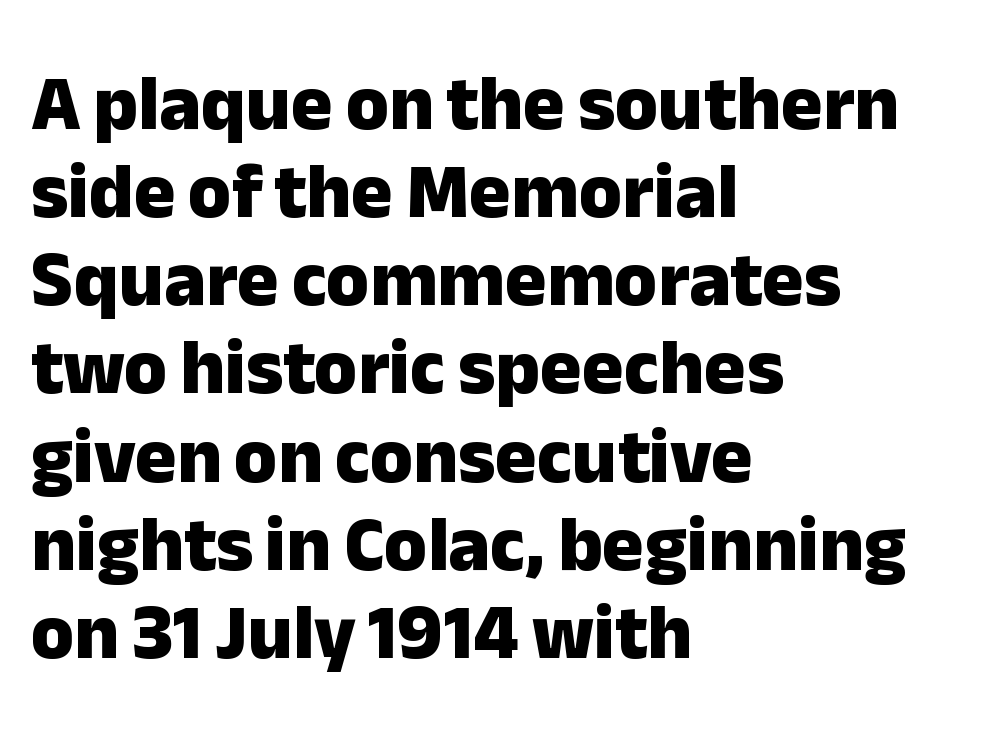
The image shows 78 px heavy sans-serif type, upright; set left-aligned, tight line spacing (1.13x), normal letter spacing, not underlined; low stroke contrast and a medium x-height.
